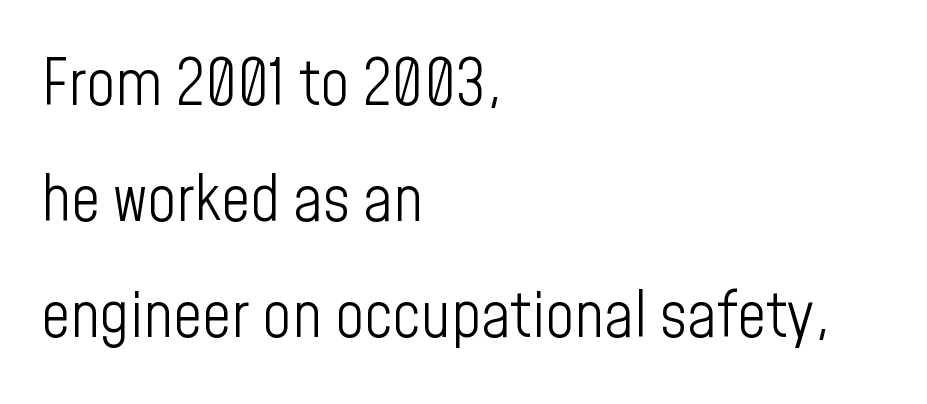
The image shows 64 px light, condensed sans-serif type, upright; set left-aligned, line spacing 1.81x, normal letter spacing, not underlined; low stroke contrast and a medium x-height.
